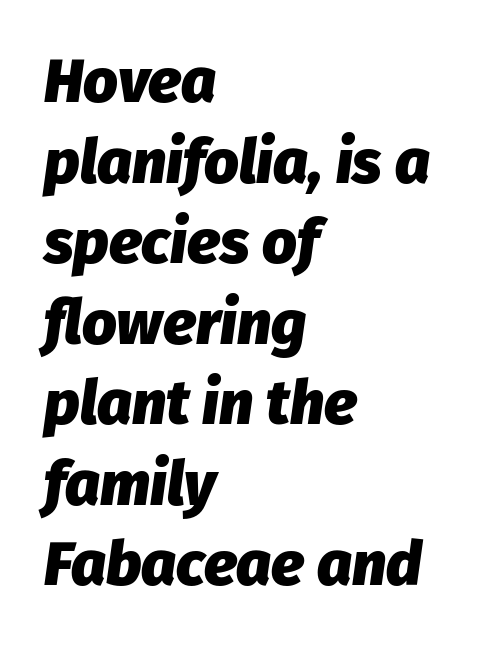
Q: Is the text bold? A: Yes.
Q: Is the text italic (slanted)? A: Yes, it leans right by about 8 degrees.
Q: Is the text underlined? A: No.
Q: How is the paragraph aligned? A: Left-aligned.
Q: Is the spacing between letters normal or unusually wide? A: Normal.
Q: Is the spacing between lines tight, normal or loose? A: Normal.
Q: Width (condensed, normal, or wide)? A: Normal.
Q: Stroke contrast? A: Low.
Q: x-height? A: Medium.
Q: Monospaced? A: No.
